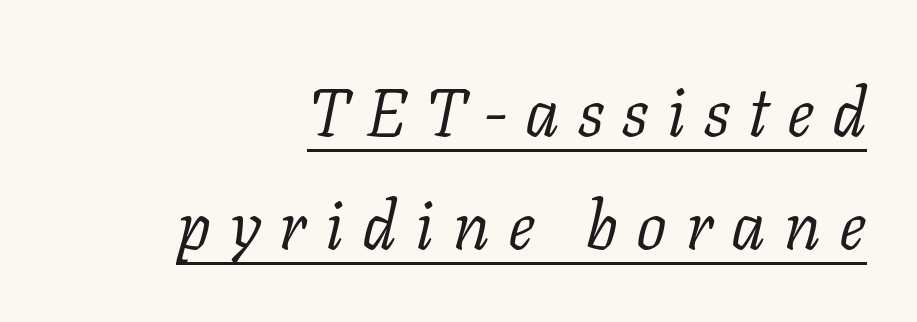
The image shows 68 px light serif type, italic (leaning right); set right-aligned, normal line spacing (1.66x), unusually wide letter spacing (+0.27 em), underlined; low stroke contrast and a medium x-height.
